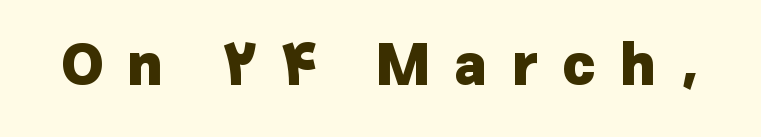
{"serif": "no", "italic": "no", "bold": "yes", "weight": "heavy", "width": "normal", "stroke_contrast": "low", "x_height": "medium", "monospaced": "no", "underline": "no", "letter_spacing": "wide", "letter_spacing_em": 0.42, "glyph_px": 57}
